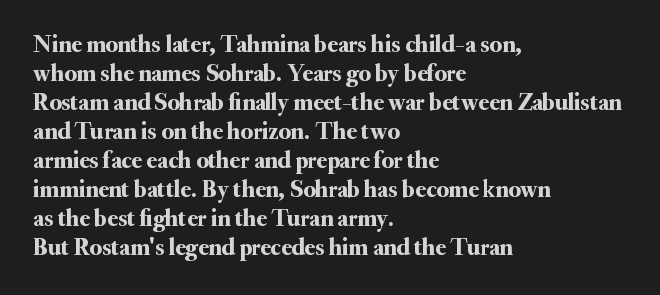
Q: Is the text italic (slanted)? A: No, it is upright.
Q: Is the text underlined? A: No.
Q: How is the paragraph aligned? A: Left-aligned.
Q: Is the spacing between letters normal or unusually wide? A: Normal.
